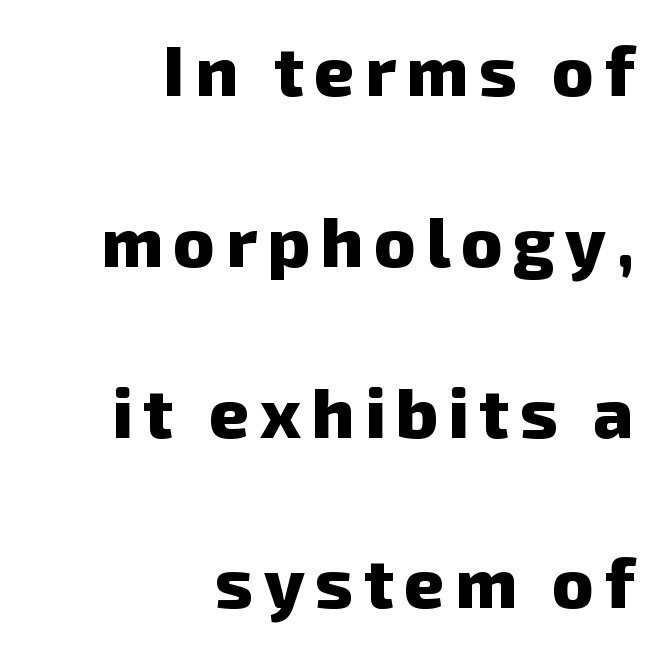
Q: Is the text bold? A: Yes.
Q: Is the typeface a serif or a sans-serif typeface? A: Sans-serif.
Q: Is the text underlined? A: No.
Q: How is the paragraph aligned? A: Right-aligned.
Q: Is the spacing between lines tight, normal or loose? A: Loose.
Q: Width (condensed, normal, or wide)? A: Normal.
Q: Stroke contrast? A: Low.
Q: x-height? A: Medium.
Q: Monospaced? A: No.
